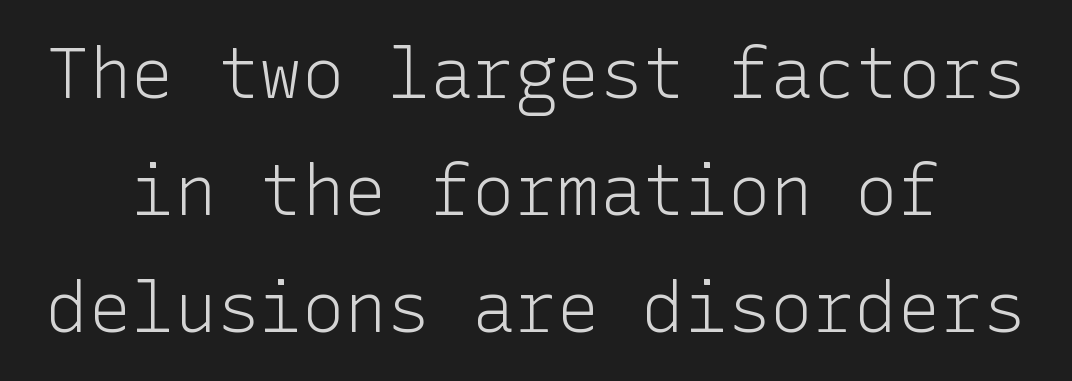
{"serif": "no", "italic": "no", "bold": "no", "weight": "light", "width": "normal", "stroke_contrast": "low", "x_height": "medium", "underline": "no", "line_spacing": "normal", "line_spacing_ratio": 1.65, "letter_spacing": "normal", "letter_spacing_em": 0.0, "glyph_px": 71}
